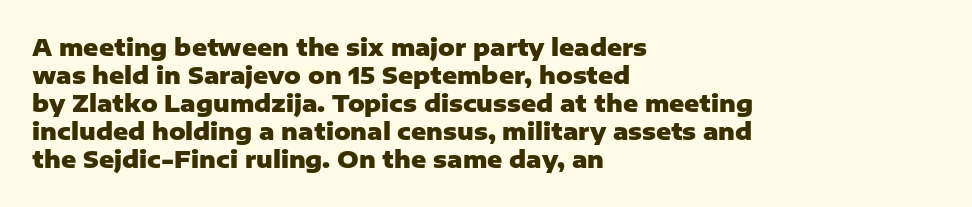
Q: Is the text bold? A: Yes.
Q: Is the text italic (slanted)? A: No, it is upright.
Q: Is the text underlined? A: No.
Q: How is the paragraph aligned? A: Left-aligned.
Q: Is the spacing between letters normal or unusually wide? A: Normal.
